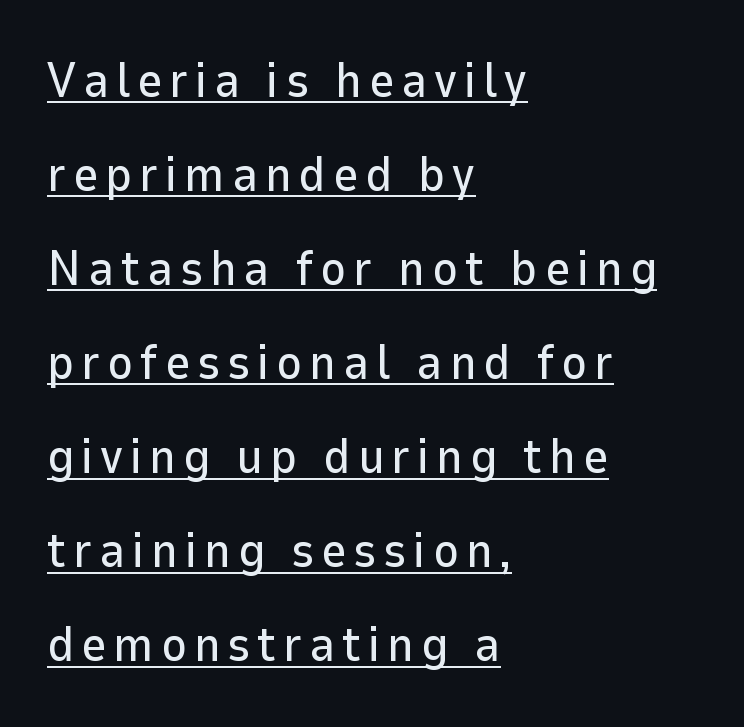
Q: Is the text italic (slanted)? A: No, it is upright.
Q: Is the typeface a serif or a sans-serif typeface? A: Sans-serif.
Q: Is the text underlined? A: Yes.
Q: How is the paragraph aligned? A: Left-aligned.
Q: Is the spacing between lines tight, normal or loose? A: Loose.
Q: Width (condensed, normal, or wide)? A: Normal.
Q: Stroke contrast? A: Low.
Q: x-height? A: Medium.
Q: Monospaced? A: No.
